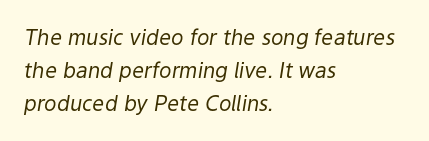
Q: Is the text bold? A: No.
Q: Is the text italic (slanted)? A: Yes, it leans right by about 9 degrees.
Q: Is the text underlined? A: No.
Q: How is the paragraph aligned? A: Left-aligned.
Q: Is the spacing between letters normal or unusually wide? A: Normal.
Q: Is the spacing between lines tight, normal or loose? A: Normal.
